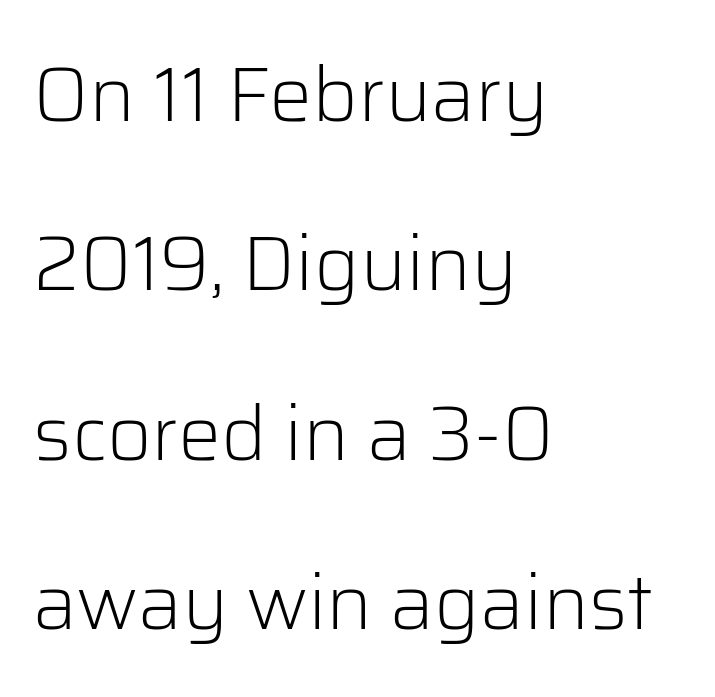
The image shows 77 px light sans-serif type, upright; set left-aligned, loose line spacing (2.2x), normal letter spacing, not underlined; low stroke contrast and a medium x-height.
